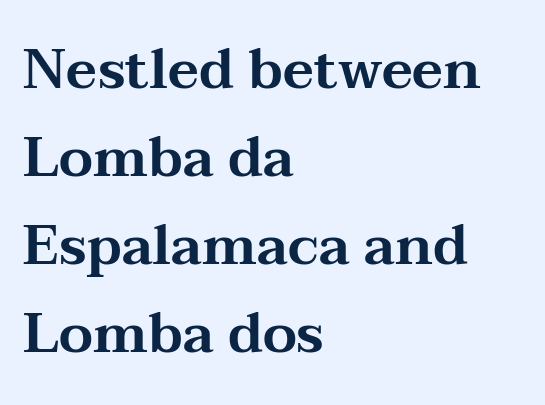
Q: Is the text italic (slanted)? A: No, it is upright.
Q: Is the typeface a serif or a sans-serif typeface? A: Serif.
Q: Is the text underlined? A: No.
Q: How is the paragraph aligned? A: Left-aligned.
Q: Is the spacing between letters normal or unusually wide? A: Normal.
Q: Is the spacing between lines tight, normal or loose? A: Normal.
Q: Width (condensed, normal, or wide)? A: Wide.
Q: Stroke contrast? A: Medium.
Q: x-height? A: Medium.
Q: Monospaced? A: No.
